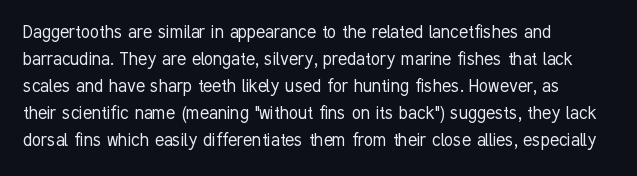
These lines keep a tight, regular rhythm from letter to letter. The rows are spaced the way most documents space them. Nothing heavy about these letters — not bold at all. A roman cut, with each character standing at attention. Check under the words: just untouched page. All the whitespace from short lines collects on the right.
